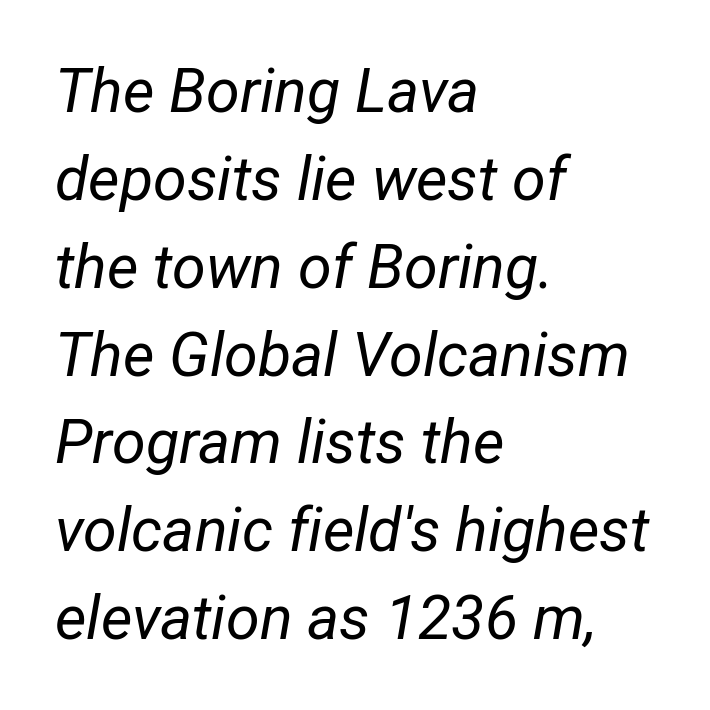
Q: Is the text bold? A: No.
Q: Is the text italic (slanted)? A: Yes, it leans right by about 12 degrees.
Q: Is the text underlined? A: No.
Q: How is the paragraph aligned? A: Left-aligned.
Q: Is the spacing between letters normal or unusually wide? A: Normal.
Q: Is the spacing between lines tight, normal or loose? A: Normal.
Q: Width (condensed, normal, or wide)? A: Condensed.
Q: Stroke contrast? A: Low.
Q: x-height? A: Medium.
Q: Monospaced? A: No.
